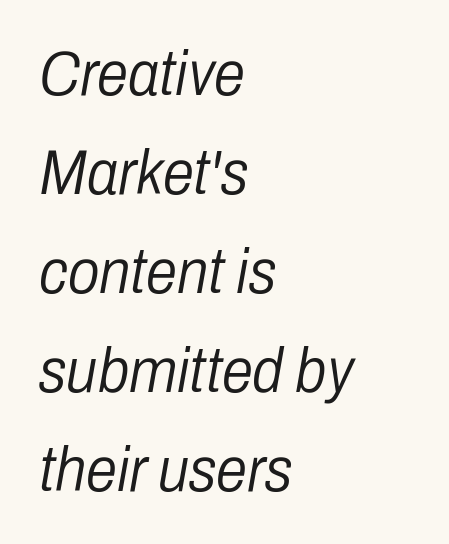
Q: Is the text bold? A: No.
Q: Is the text italic (slanted)? A: Yes, it leans right by about 10 degrees.
Q: Is the text underlined? A: No.
Q: How is the paragraph aligned? A: Left-aligned.
Q: Is the spacing between letters normal or unusually wide? A: Normal.
Q: Is the spacing between lines tight, normal or loose? A: Normal.
Q: Width (condensed, normal, or wide)? A: Condensed.
Q: Stroke contrast? A: Low.
Q: x-height? A: Medium.
Q: Monospaced? A: No.
